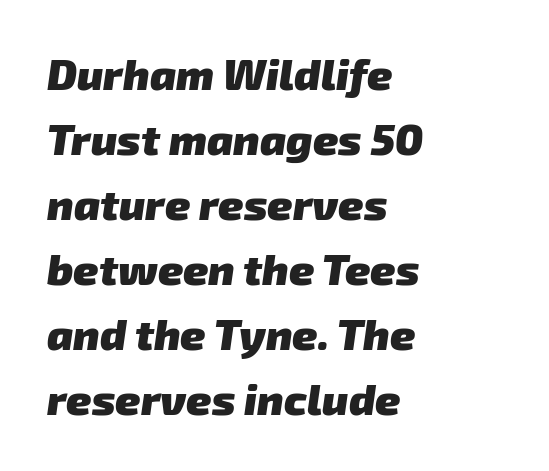
The letters sit at their default tracking, neither squeezed nor spread. Each letter keeps its own natural width here, so spacing adapts to shape. Honestly, the row spacing looks completely unremarkable. A classic flush-left, rag-right setting is used for this passage. Compared with an ordinary text face, these strokes are far heavier — a full bold. Plain, unruled lines of type.
